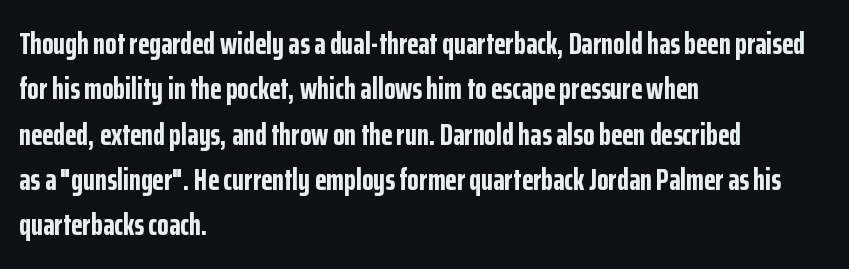
Q: Is the text bold? A: Yes.
Q: Is the text italic (slanted)? A: No, it is upright.
Q: Is the typeface a serif or a sans-serif typeface? A: Sans-serif.
Q: Is the text underlined? A: No.
Q: How is the paragraph aligned? A: Left-aligned.
Q: Is the spacing between letters normal or unusually wide? A: Normal.
Q: Is the spacing between lines tight, normal or loose? A: Normal.
Q: Width (condensed, normal, or wide)? A: Condensed.
Q: Stroke contrast? A: Low.
Q: x-height? A: Medium.
Q: Monospaced? A: No.
